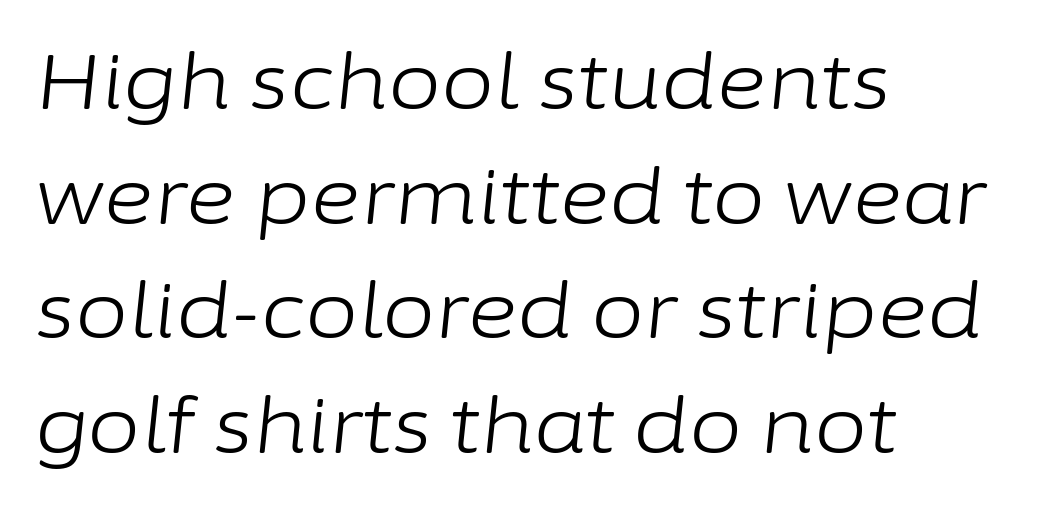
The image shows 77 px light type, italic (leaning right); set left-aligned, normal line spacing (1.49x), normal letter spacing, not underlined; low stroke contrast and a medium x-height.
